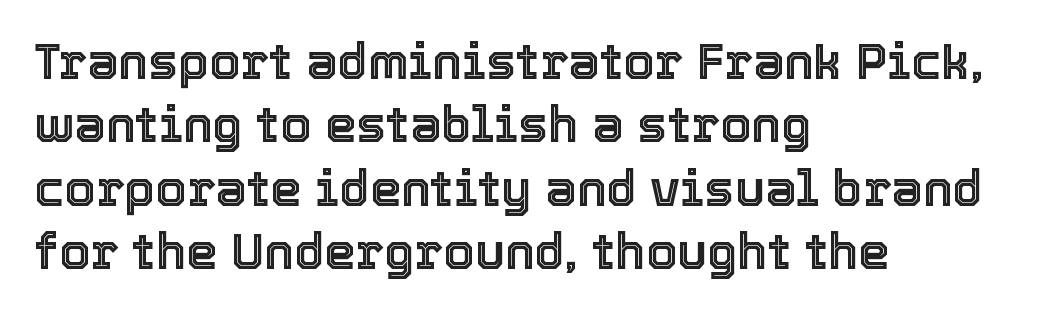
{"italic": "no", "width": "normal", "x_height": "medium", "monospaced": "no", "underline": "no", "align": "left", "line_spacing": "normal", "line_spacing_ratio": 1.27, "letter_spacing": "normal", "letter_spacing_em": 0.0, "glyph_px": 50}
